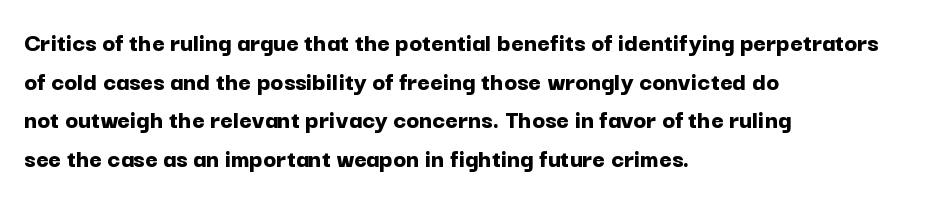
The image shows 27 px bold type, upright; set left-aligned, normal line spacing (1.43x), normal letter spacing, not underlined.
